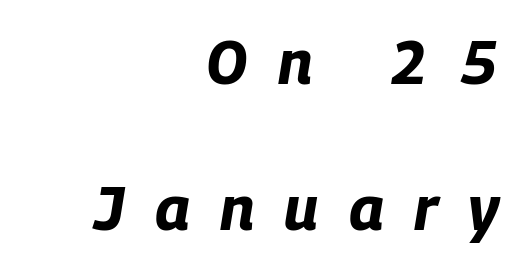
Q: Is the text bold? A: Yes.
Q: Is the text italic (slanted)? A: Yes, it leans right by about 9 degrees.
Q: Is the text underlined? A: No.
Q: How is the paragraph aligned? A: Right-aligned.
Q: Is the spacing between letters normal or unusually wide? A: Unusually wide.
Q: Is the spacing between lines tight, normal or loose? A: Loose.
Q: Width (condensed, normal, or wide)? A: Condensed.
Q: Stroke contrast? A: Low.
Q: x-height? A: Large.
Q: Monospaced? A: No.
